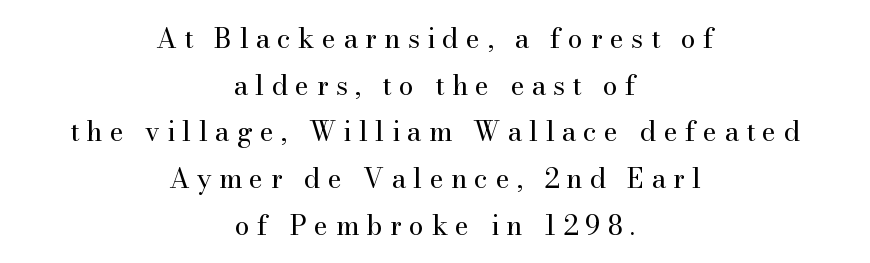
Q: Is the text bold? A: No.
Q: Is the text italic (slanted)? A: No, it is upright.
Q: Is the text underlined? A: No.
Q: How is the paragraph aligned? A: Centered.
Q: Is the spacing between letters normal or unusually wide? A: Unusually wide.
